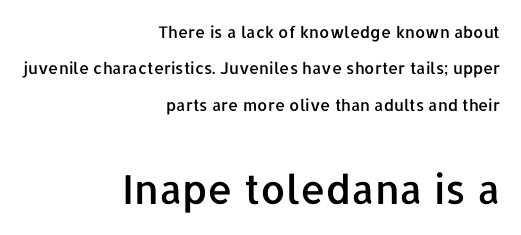
The image shows 40 px sans-serif type, upright; set right-aligned, loose line spacing (2.27x), normal letter spacing, not underlined; the second (bottom) block is 2.5x larger; low stroke contrast and a medium x-height.
